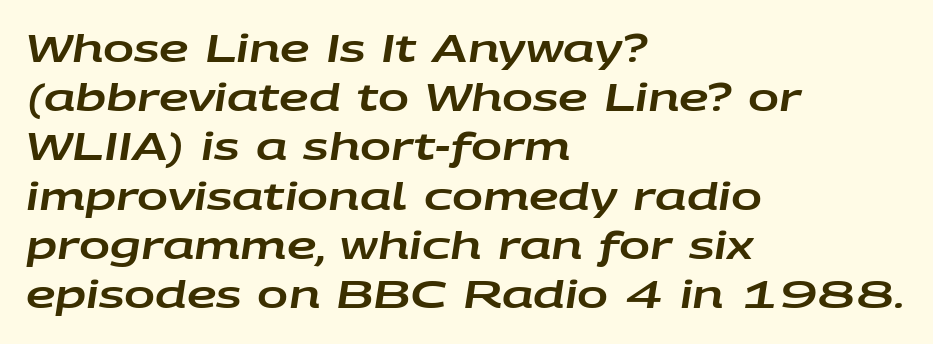
Has an underline been added? It has not. The passage shown leans; its letterforms are oblique. Spacing between characters is what you'd get straight out of the box. This block has exactly the height ordinary leading produces. Teacher's note: observe the even left margin — that is flush-left alignment. Proportional: the letters do not fall into vertical columns.
